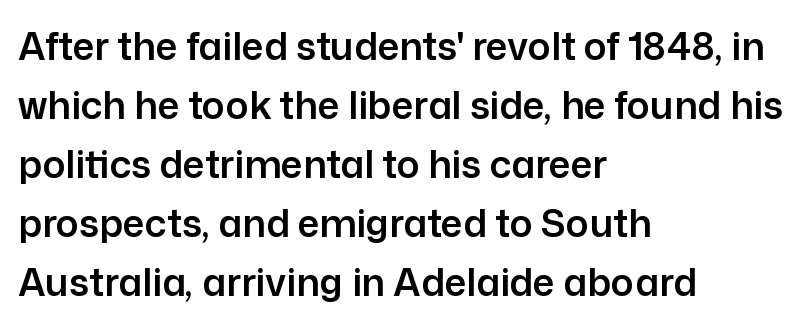
Q: Is the text italic (slanted)? A: No, it is upright.
Q: Is the typeface a serif or a sans-serif typeface? A: Sans-serif.
Q: Is the text underlined? A: No.
Q: How is the paragraph aligned? A: Left-aligned.
Q: Is the spacing between letters normal or unusually wide? A: Normal.
Q: Is the spacing between lines tight, normal or loose? A: Normal.
Q: Width (condensed, normal, or wide)? A: Normal.
Q: Stroke contrast? A: Low.
Q: x-height? A: Medium.
Q: Monospaced? A: No.
